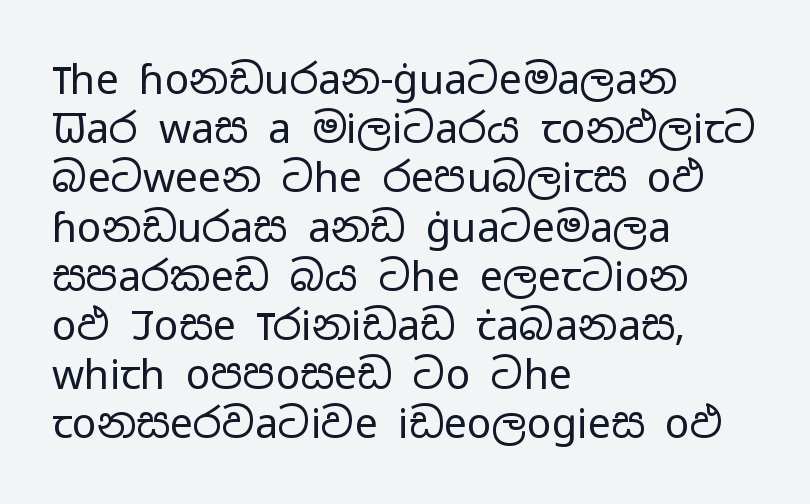
The image shows 41 px regular-weight, wide sans-serif type, upright; set left-aligned, line spacing 1.2x, normal letter spacing, not underlined; low stroke contrast and a medium x-height.
